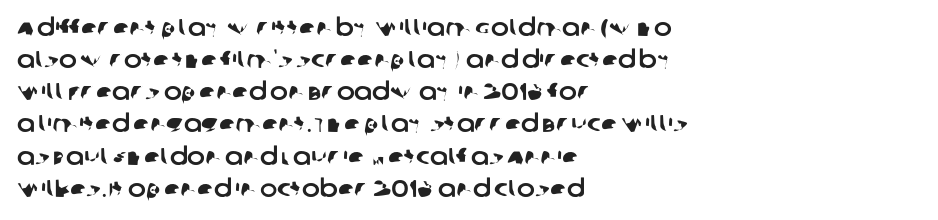
The specimen omits any rule beneath the text block's lines. The setting favours the left margin, as ordinary paragraphs usually do. Vertically, the passage feels balanced, rows spaced as you'd expect. The letterforms sit shoulder to shoulder at normal distance.
